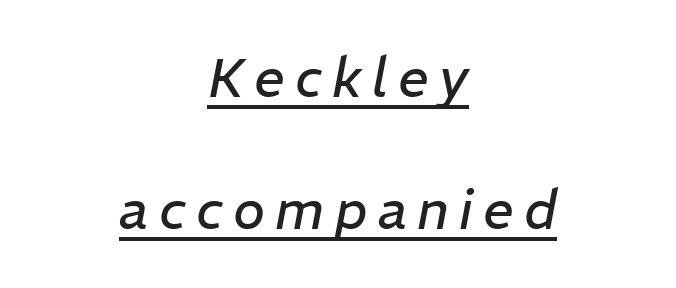
Honestly, the rows look like they've been pulled way apart. The lettering is marked with a stroke running underneath it. The paragraph has two soft edges and a firm central axis. No chunkiness to these letters — they're not bold. You could not count columns in this text — the font is proportionally spaced. The text carries the slant typical of an italic or oblique font.
